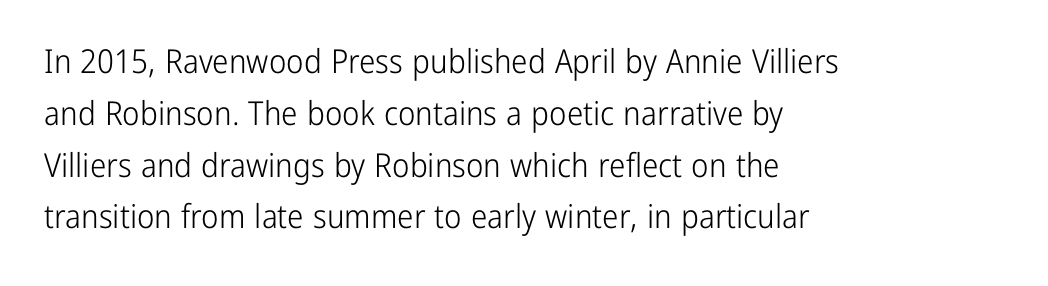
The image shows 33 px light, condensed sans-serif type, upright; set left-aligned, normal line spacing (1.57x), normal letter spacing, not underlined; low stroke contrast and a medium x-height.
